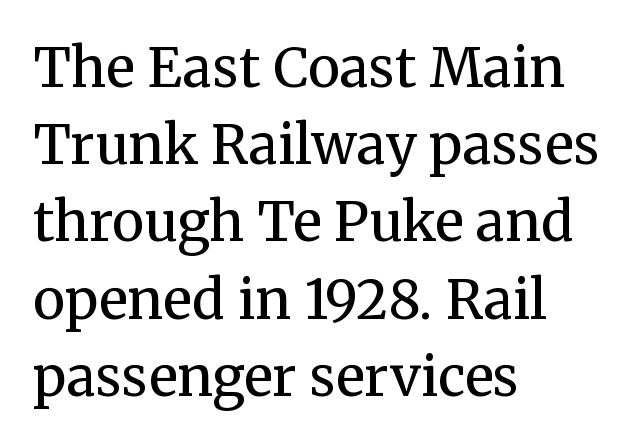
The image shows 54 px regular-weight serif type, upright; set left-aligned, normal line spacing (1.43x), normal letter spacing, not underlined; medium stroke contrast and a medium x-height.
